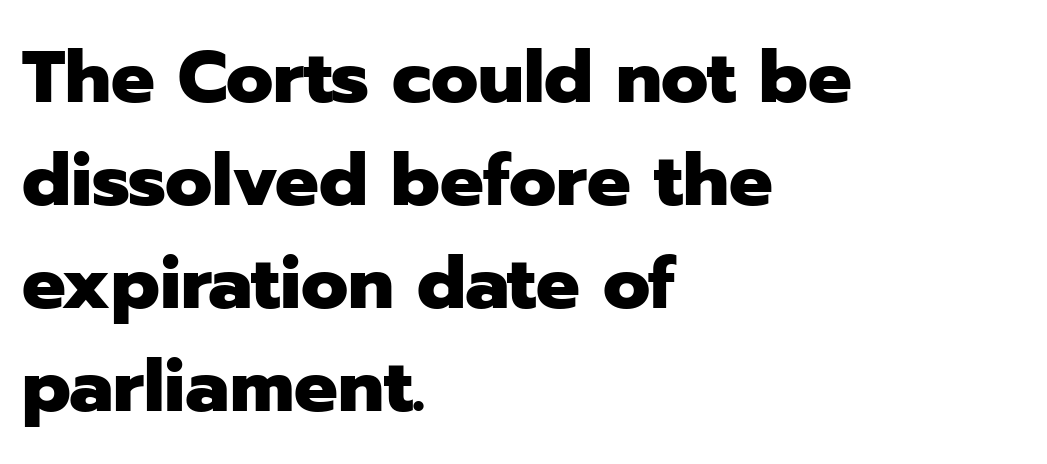
The image shows 73 px heavy sans-serif type, upright; set left-aligned, normal line spacing (1.41x), normal letter spacing, not underlined; low stroke contrast and a medium x-height.
